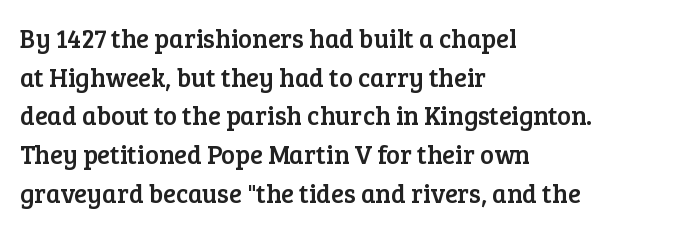
The image shows 26 px text type, upright; set left-aligned, normal line spacing (1.49x), normal letter spacing, not underlined.
